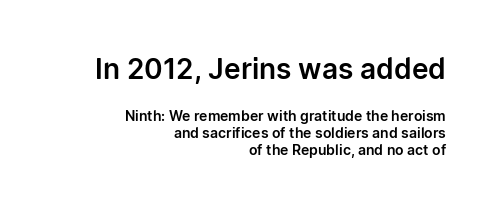
The image shows 28 px sans-serif type, upright; set right-aligned, line spacing 1.2x, normal letter spacing, not underlined; the first (top) block is 2.0x larger; low stroke contrast and a medium x-height.
